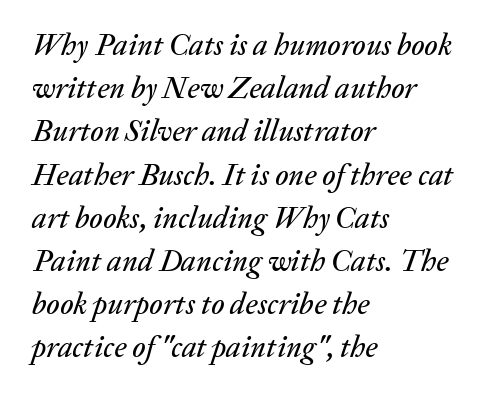
{"italic": "yes", "lean": "right", "slant_degrees": 20, "width": "normal", "stroke_contrast": "low", "x_height": "medium", "monospaced": "no", "underline": "no", "align": "left", "line_spacing": "normal", "line_spacing_ratio": 1.44, "letter_spacing": "normal", "letter_spacing_em": 0.0, "glyph_px": 30}
